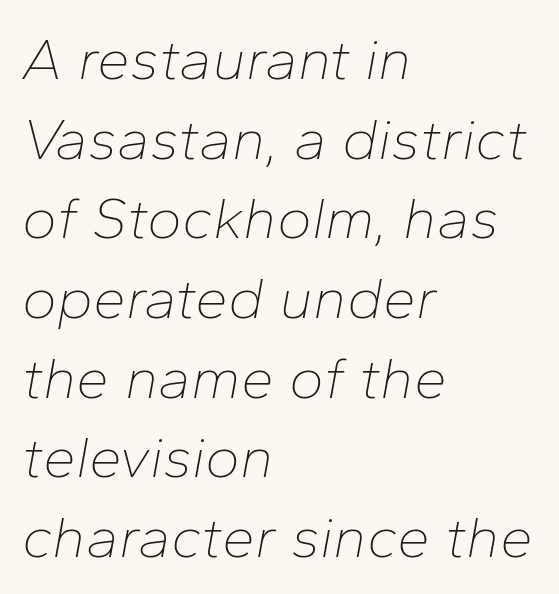
The image shows 59 px thin type, italic (leaning right); set left-aligned, normal line spacing (1.35x), normal letter spacing, not underlined; low stroke contrast and a medium x-height.
